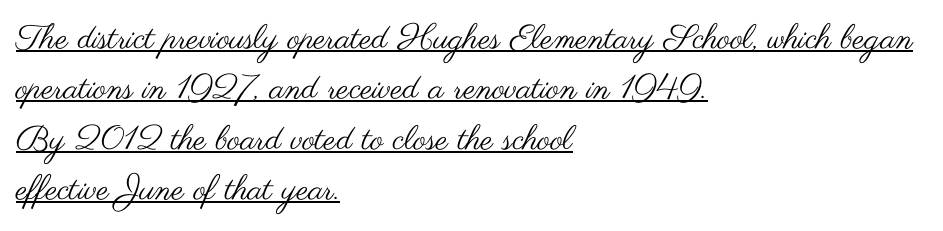
{"serif": "no", "bold": "no", "weight": "regular", "width": "wide", "stroke_contrast": "medium", "x_height": "small", "monospaced": "no", "underline": "yes", "align": "left", "line_spacing": "normal", "line_spacing_ratio": 1.48, "letter_spacing": "normal", "letter_spacing_em": 0.0, "glyph_px": 34}
